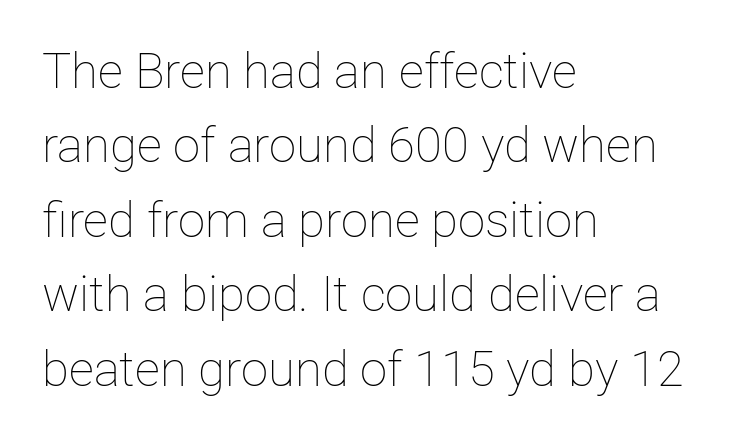
The image shows 49 px thin type, upright; set left-aligned, normal line spacing (1.52x), normal letter spacing, not underlined; low stroke contrast and a medium x-height.
